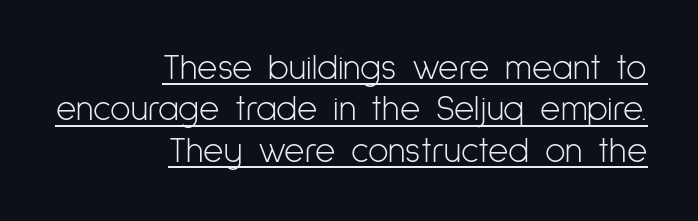
{"serif": "no", "italic": "no", "bold": "no", "weight": "light", "width": "condensed", "stroke_contrast": "low", "x_height": "medium", "monospaced": "no", "underline": "yes", "align": "right", "line_spacing_ratio": 1.18, "letter_spacing": "normal", "letter_spacing_em": 0.0, "glyph_px": 35}
